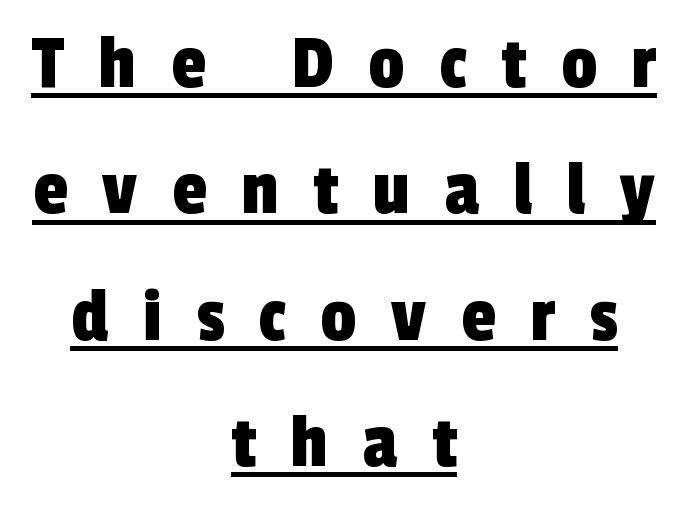
Q: Is the typeface a serif or a sans-serif typeface? A: Sans-serif.
Q: Is the text underlined? A: Yes.
Q: How is the paragraph aligned? A: Centered.
Q: Is the spacing between letters normal or unusually wide? A: Unusually wide.
Q: Is the spacing between lines tight, normal or loose? A: Normal.
Q: Width (condensed, normal, or wide)? A: Condensed.
Q: x-height? A: Medium.
Q: Monospaced? A: No.
